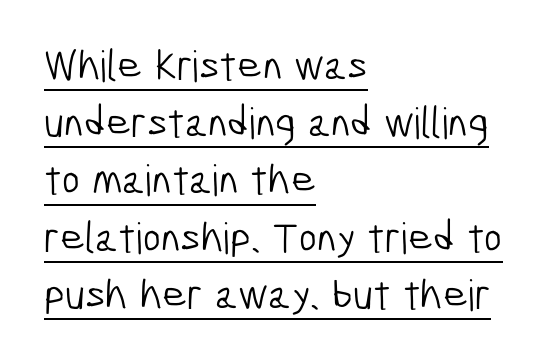
The image shows 43 px light, condensed sans-serif type; set left-aligned, normal line spacing (1.33x), normal letter spacing, underlined; low stroke contrast and a medium x-height.
